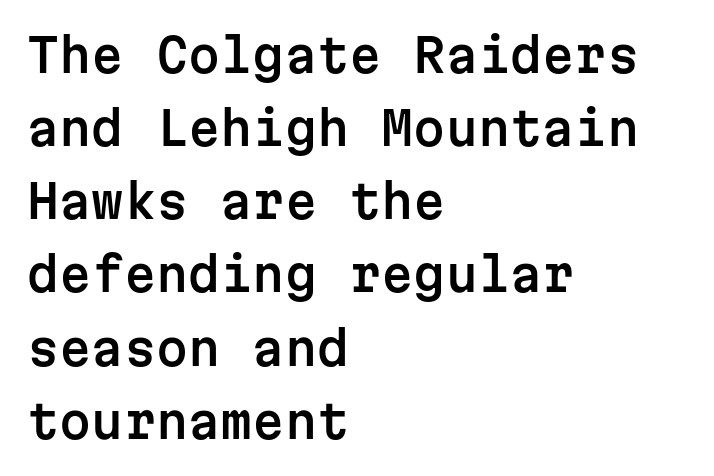
{"serif": "no", "italic": "no", "width": "normal", "stroke_contrast": "low", "x_height": "medium", "monospaced": "yes", "underline": "no", "align": "left", "line_spacing": "normal", "line_spacing_ratio": 1.59, "letter_spacing": "normal", "letter_spacing_em": 0.0, "glyph_px": 46}
